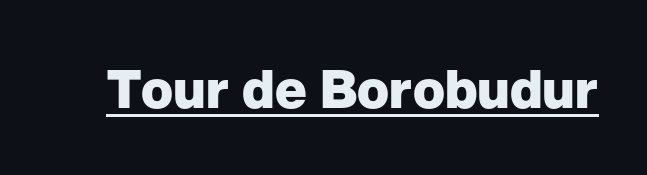
Q: Is the text bold? A: Yes.
Q: Is the text italic (slanted)? A: No, it is upright.
Q: Is the typeface a serif or a sans-serif typeface? A: Sans-serif.
Q: Is the text underlined? A: Yes.
Q: Is the spacing between letters normal or unusually wide? A: Normal.
Q: Width (condensed, normal, or wide)? A: Normal.
Q: Stroke contrast? A: Low.
Q: x-height? A: Medium.
Q: Monospaced? A: No.
